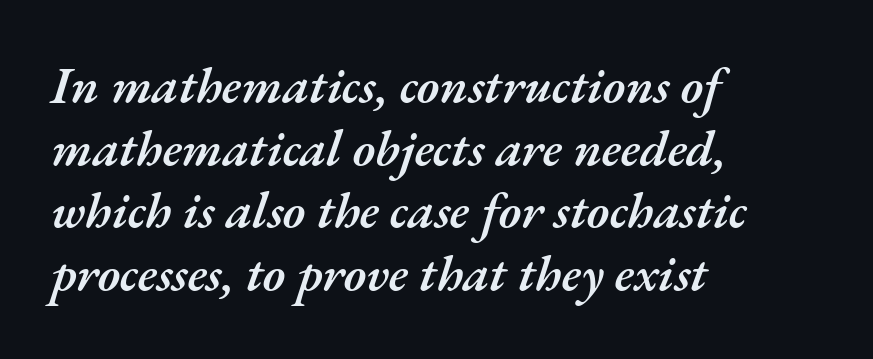
{"italic": "yes", "lean": "right", "slant_degrees": 17, "bold": "semi", "weight": "semibold", "width": "normal", "stroke_contrast": "medium", "x_height": "small", "monospaced": "no", "underline": "no", "align": "left", "line_spacing_ratio": 1.23, "letter_spacing": "normal", "letter_spacing_em": 0.0, "glyph_px": 51}
